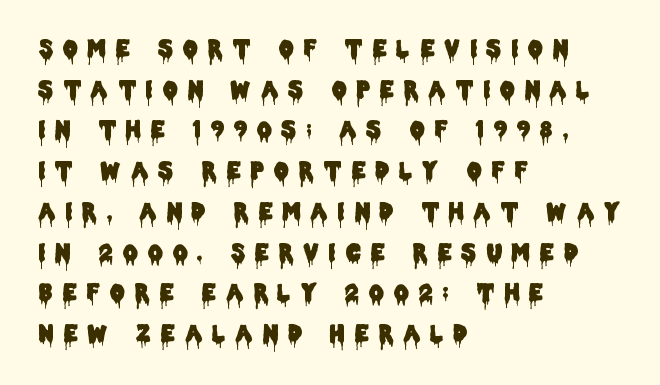
Q: Is the text italic (slanted)? A: No, it is upright.
Q: Is the text underlined? A: No.
Q: How is the paragraph aligned? A: Left-aligned.
Q: Is the spacing between letters normal or unusually wide? A: Unusually wide.
